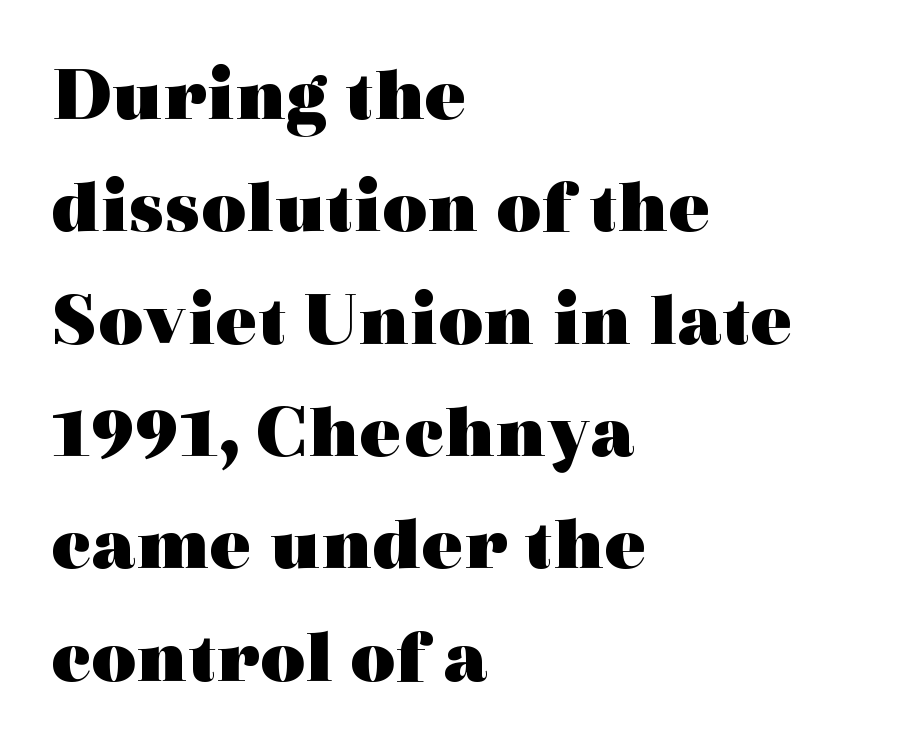
{"serif": "yes", "italic": "no", "bold": "yes", "weight": "heavy", "width": "wide", "x_height": "medium", "monospaced": "no", "underline": "no", "align": "left", "line_spacing": "normal", "line_spacing_ratio": 1.44, "letter_spacing": "normal", "letter_spacing_em": 0.0, "glyph_px": 78}
